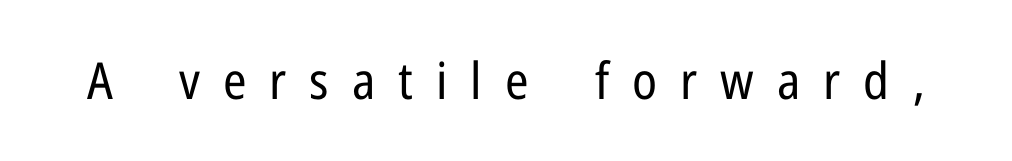
{"serif": "no", "italic": "no", "bold": "no", "weight": "regular", "width": "condensed", "stroke_contrast": "low", "x_height": "medium", "monospaced": "no", "underline": "no", "letter_spacing": "wide", "letter_spacing_em": 0.45, "glyph_px": 51}
